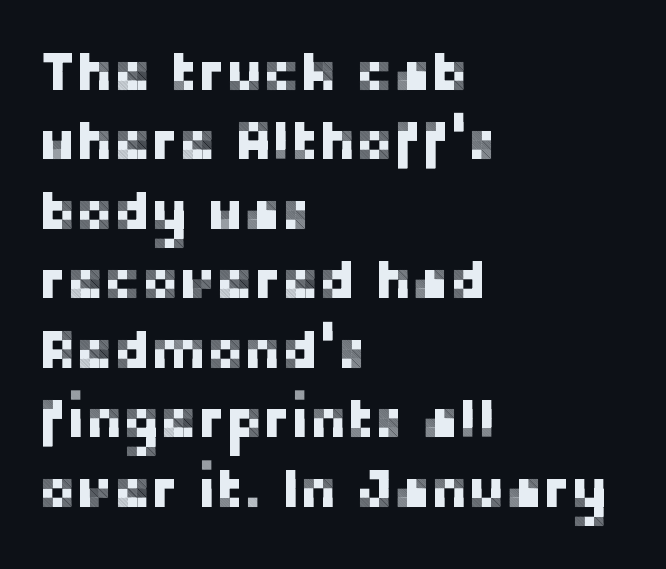
Q: Is the text italic (slanted)? A: No, it is upright.
Q: Is the typeface a serif or a sans-serif typeface? A: Sans-serif.
Q: Is the text underlined? A: No.
Q: How is the paragraph aligned? A: Left-aligned.
Q: Is the spacing between letters normal or unusually wide? A: Normal.
Q: Width (condensed, normal, or wide)? A: Normal.
Q: Stroke contrast? A: Low.
Q: x-height? A: Medium.
Q: Monospaced? A: No.
